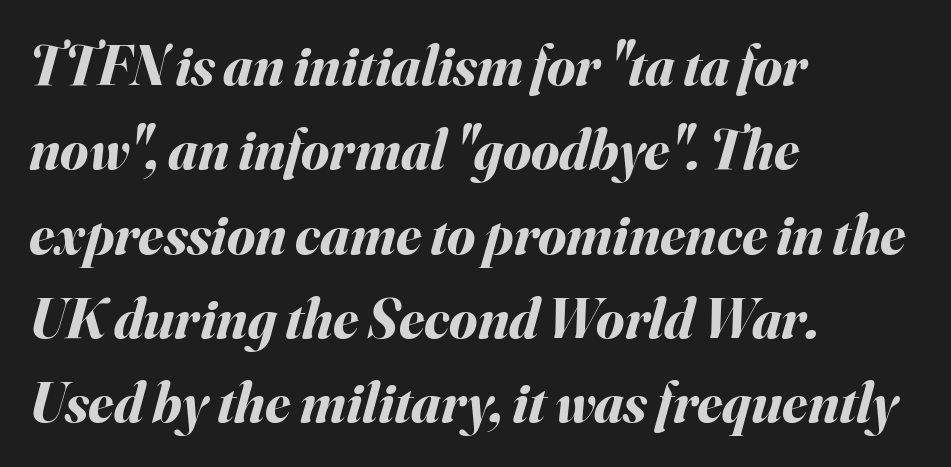
Characters follow at the spacing the type designer built in. Left-aligned paragraph, ragged on the right. The string is rendered with underlining switched off. Its strokes are broad and dark, the hallmark of bold type.
